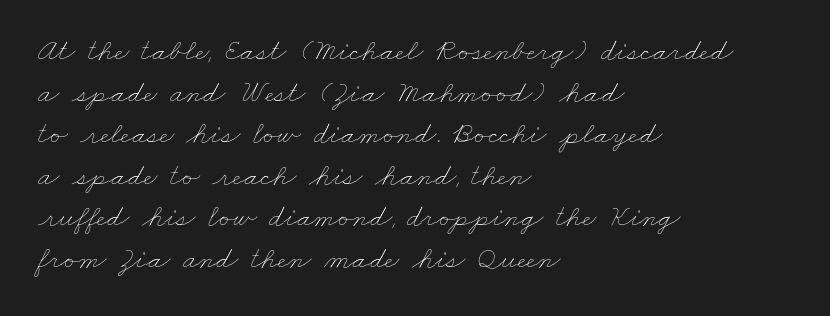
The image shows 31 px thin, wide type; set left-aligned, normal line spacing (1.34x), normal letter spacing, not underlined; low stroke contrast and a small x-height.
